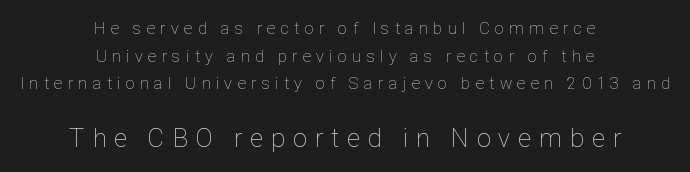
The image shows 26 px text type, upright; set centered, normal line spacing (1.63x), unusually wide letter spacing (+0.32 em), not underlined; the second (bottom) block is 1.53x larger.
